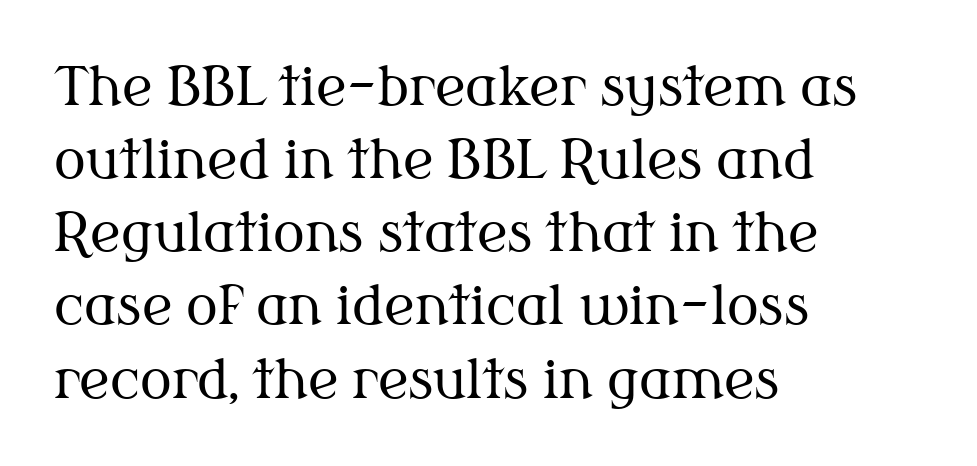
If you measured baseline to baseline, you'd find a middling distance. Beneath every word, the page is bare. Words appear dense and cohesive because spacing is normal. Unbolded letterforms with no extra heft. Vertical strokes here are truly vertical.
